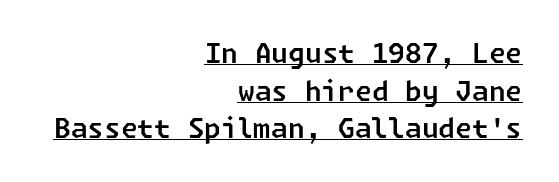
{"underline": "yes", "align": "right", "line_spacing": "normal", "line_spacing_ratio": 1.39, "letter_spacing": "normal", "letter_spacing_em": 0.0, "glyph_px": 27}
